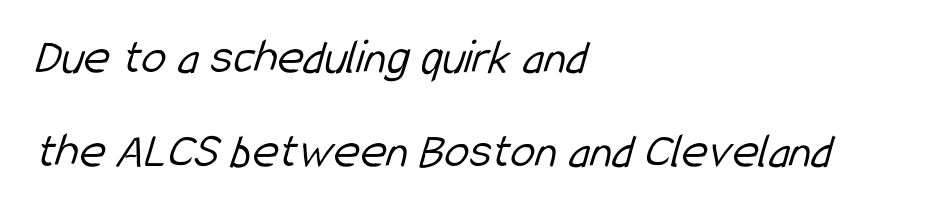
The image shows 50 px light, condensed sans-serif type; set left-aligned, line spacing 1.89x, normal letter spacing, not underlined; low stroke contrast and a medium x-height.
